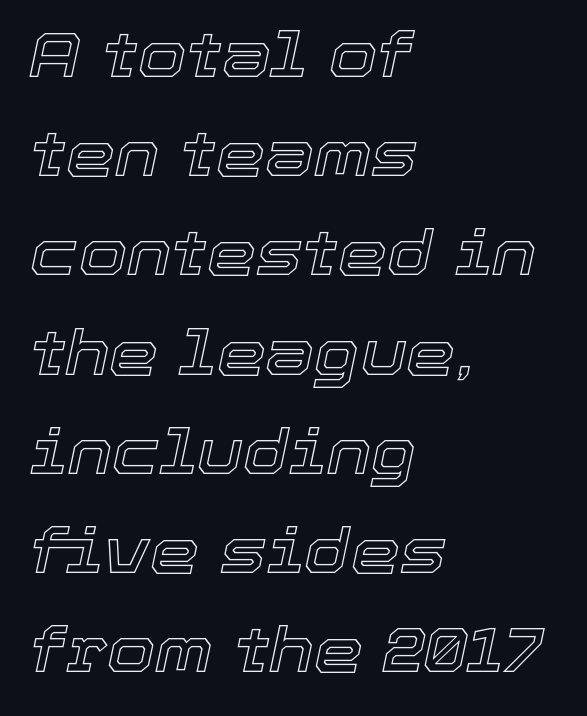
Q: Is the text italic (slanted)? A: Yes, it leans right by about 12 degrees.
Q: Is the text underlined? A: No.
Q: How is the paragraph aligned? A: Left-aligned.
Q: Is the spacing between letters normal or unusually wide? A: Normal.
Q: Is the spacing between lines tight, normal or loose? A: Normal.
Q: Width (condensed, normal, or wide)? A: Normal.
Q: x-height? A: Medium.
Q: Monospaced? A: No.
